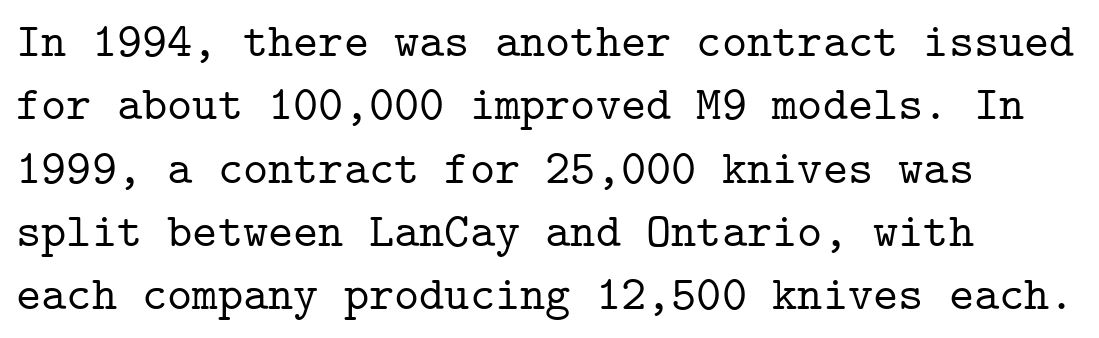
Honestly, the letter spacing is just normal — you wouldn't notice it. This is roman type, the default non-slanted kind. A typesetter would label this face a serif. Has an underline been added? It has not. If you measured baseline to baseline, you'd find a middling distance. The rag falls on the right side of this text block.
